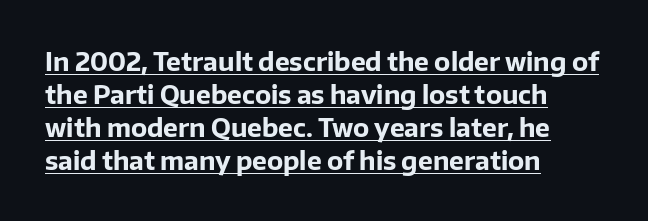
{"italic": "no", "bold": "yes", "underline": "yes", "align": "left", "line_spacing": "normal", "line_spacing_ratio": 1.32, "letter_spacing": "normal", "letter_spacing_em": 0.0, "glyph_px": 25}
